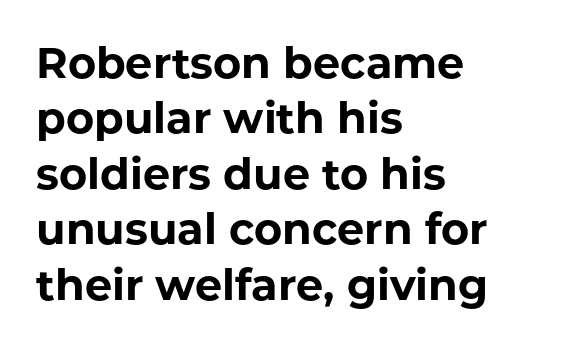
The image shows 43 px bold sans-serif type, upright; set left-aligned, normal line spacing (1.29x), normal letter spacing, not underlined; low stroke contrast and a medium x-height.
